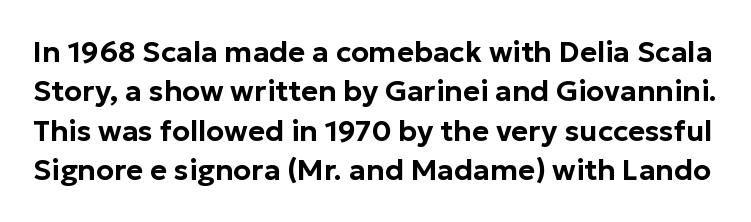
Q: Is the text italic (slanted)? A: No, it is upright.
Q: Is the typeface a serif or a sans-serif typeface? A: Sans-serif.
Q: Is the text underlined? A: No.
Q: Is the spacing between letters normal or unusually wide? A: Normal.
Q: Is the spacing between lines tight, normal or loose? A: Normal.
Q: Width (condensed, normal, or wide)? A: Normal.
Q: Stroke contrast? A: Low.
Q: x-height? A: Medium.
Q: Monospaced? A: No.
